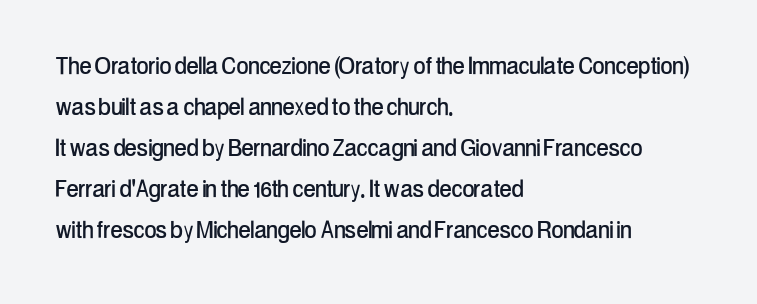
Q: Is the text italic (slanted)? A: No, it is upright.
Q: Is the typeface a serif or a sans-serif typeface? A: Sans-serif.
Q: Is the text underlined? A: No.
Q: How is the paragraph aligned? A: Left-aligned.
Q: Is the spacing between letters normal or unusually wide? A: Normal.
Q: Is the spacing between lines tight, normal or loose? A: Normal.
Q: Width (condensed, normal, or wide)? A: Condensed.
Q: Stroke contrast? A: Low.
Q: x-height? A: Medium.
Q: Monospaced? A: No.
